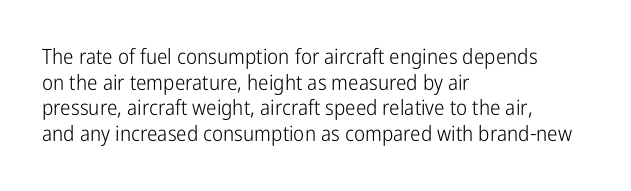
{"italic": "no", "bold": "no", "underline": "no", "align": "left", "line_spacing_ratio": 1.22, "letter_spacing": "normal", "letter_spacing_em": 0.0, "glyph_px": 21}
